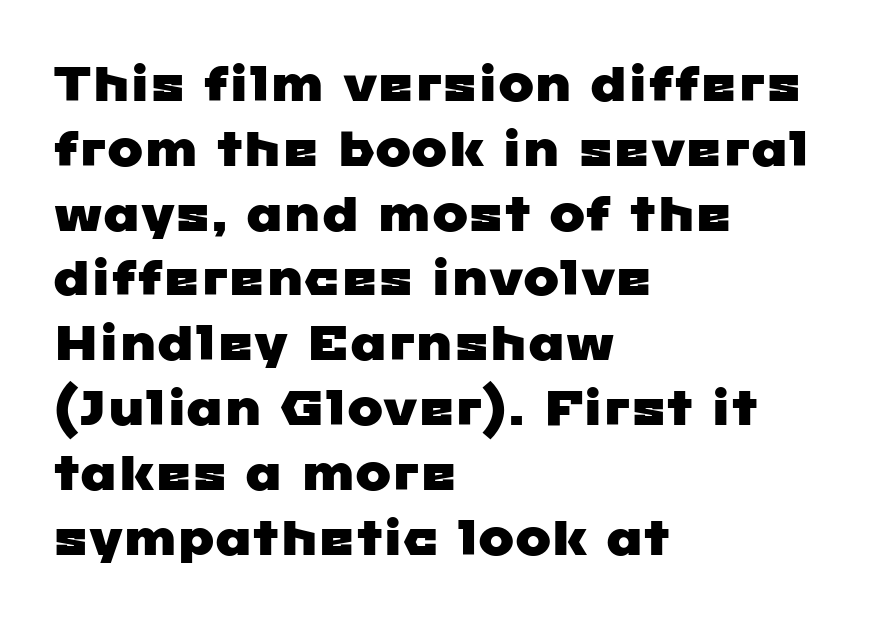
Q: Is the typeface a serif or a sans-serif typeface? A: Sans-serif.
Q: Is the text underlined? A: No.
Q: How is the paragraph aligned? A: Left-aligned.
Q: Is the spacing between letters normal or unusually wide? A: Normal.
Q: Is the spacing between lines tight, normal or loose? A: Normal.
Q: Width (condensed, normal, or wide)? A: Wide.
Q: Stroke contrast? A: Low.
Q: x-height? A: Medium.
Q: Monospaced? A: No.
